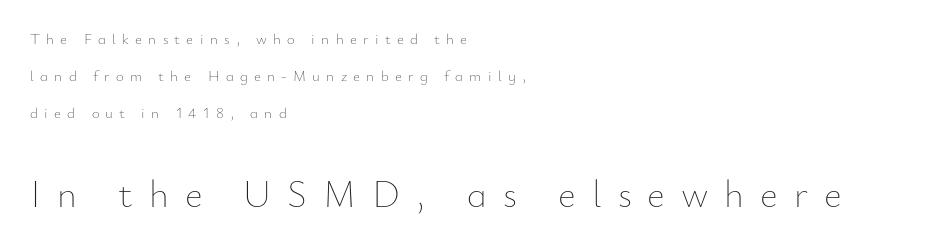
Q: Is the text bold? A: No.
Q: Is the text italic (slanted)? A: No, it is upright.
Q: Is the text underlined? A: No.
Q: How is the paragraph aligned? A: Left-aligned.
Q: Is the spacing between letters normal or unusually wide? A: Unusually wide.
Q: Is the spacing between lines tight, normal or loose? A: Loose.
Q: Which block of text is set in a larger size, the first (top) or the second (bottom)? A: The second (bottom) one.
Q: Width (condensed, normal, or wide)? A: Normal.
Q: Stroke contrast? A: Low.
Q: x-height? A: Small.
Q: Monospaced? A: No.
